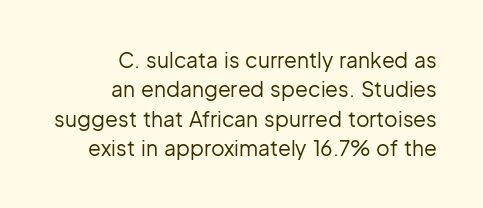
The image shows 21 px text type, upright; set right-aligned, normal line spacing (1.4x), normal letter spacing, not underlined.
